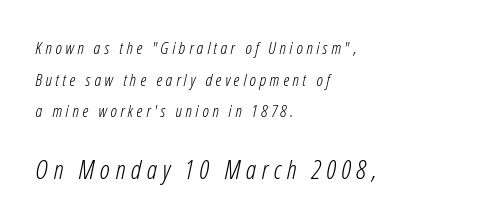
Plain, unruled lines of type. This is not heavy type; no bold has been used. Designer's note — italics engaged. The setting favours the left margin, as ordinary paragraphs usually do. Compare the two chunks: the lower has the greater cap height. Loose tracking; the words dissolve into strings of separated letters.
